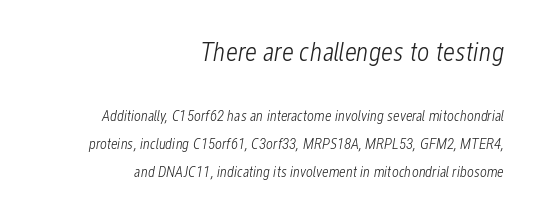
This sample is right-justified, so line beginnings fall wherever the words allow. The upper block of text is set noticeably larger than the block beneath it. The face used here has a pronounced slope to its letters. Honestly, the letter spacing is just normal — you wouldn't notice it. The characters are drawn with everyday or finer stroke widths.
